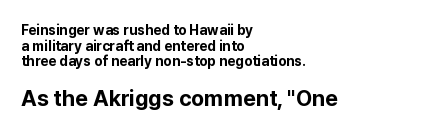
The text block is weighted toward the left margin, trailing off unevenly rightward. Posture: upright roman. A dark, heavy texture on the line: the type is bold. Summary of vertical rhythm: compact, with narrow interline spacing. Nobody drew a line under any word here. Letter spacing: default.
